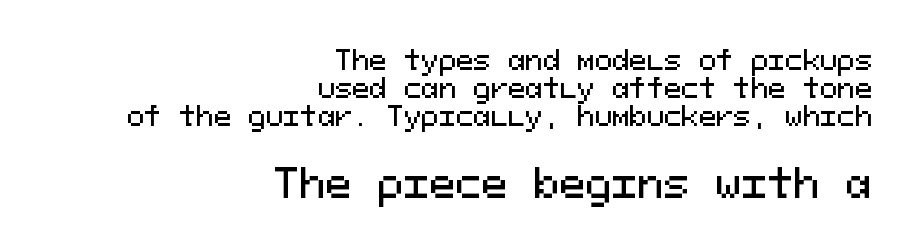
{"serif": "no", "italic": "no", "width": "normal", "stroke_contrast": "medium", "x_height": "medium", "monospaced": "yes", "underline": "no", "align": "right", "line_spacing": "tight", "line_spacing_ratio": 1.08, "letter_spacing": "normal", "letter_spacing_em": 0.0, "larger_block": "second", "size_ratio": 1.5, "glyph_px": 39}
